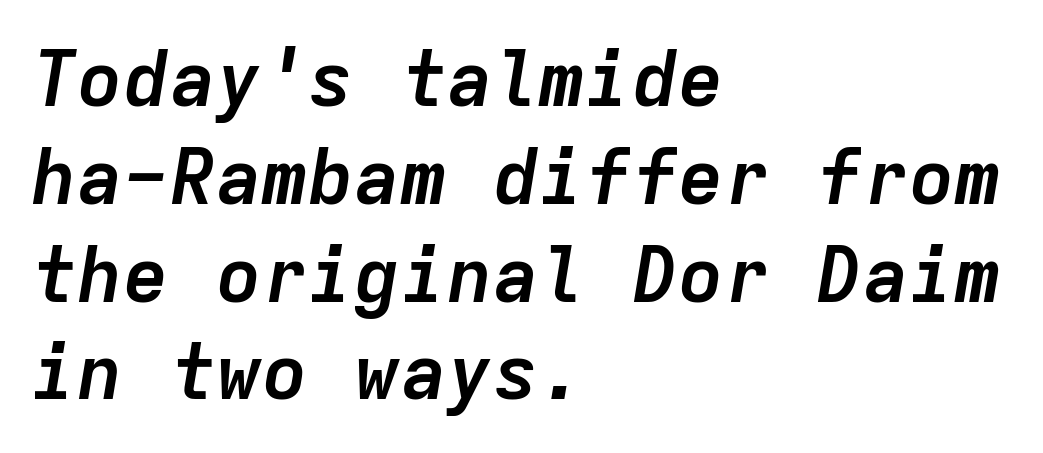
Q: Is the text bold? A: Yes.
Q: Is the text italic (slanted)? A: Yes, it leans right by about 9 degrees.
Q: Is the text underlined? A: No.
Q: How is the paragraph aligned? A: Left-aligned.
Q: Is the spacing between letters normal or unusually wide? A: Normal.
Q: Is the spacing between lines tight, normal or loose? A: Normal.
Q: Width (condensed, normal, or wide)? A: Normal.
Q: Stroke contrast? A: Low.
Q: x-height? A: Medium.
Q: Monospaced? A: Yes.
